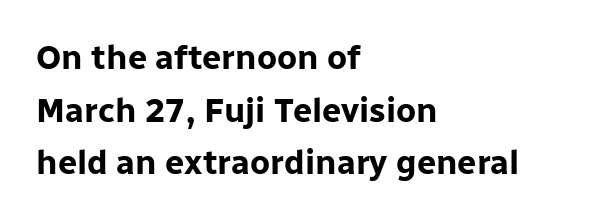
The image shows 34 px bold sans-serif type, upright; set left-aligned, normal line spacing (1.55x), normal letter spacing, not underlined; low stroke contrast and a medium x-height.
